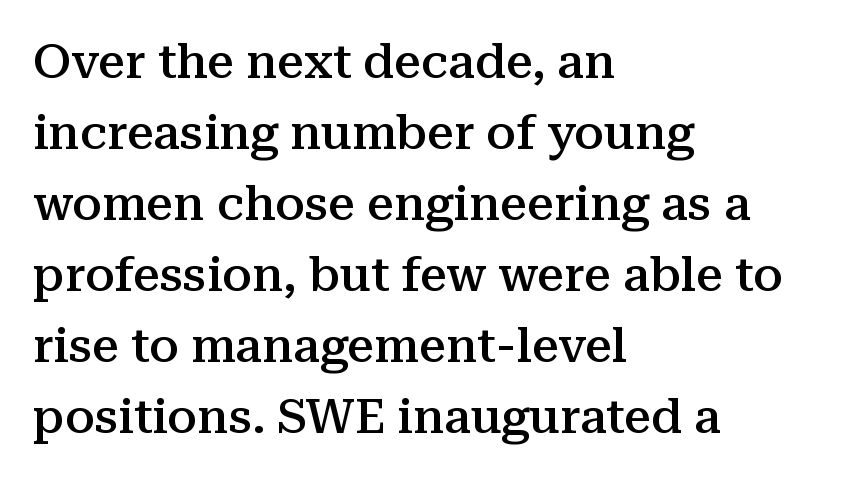
{"serif": "yes", "italic": "no", "bold": "semi", "weight": "semibold", "width": "normal", "stroke_contrast": "medium", "x_height": "medium", "monospaced": "no", "underline": "no", "align": "left", "line_spacing": "normal", "line_spacing_ratio": 1.48, "letter_spacing": "normal", "letter_spacing_em": 0.0, "glyph_px": 48}
